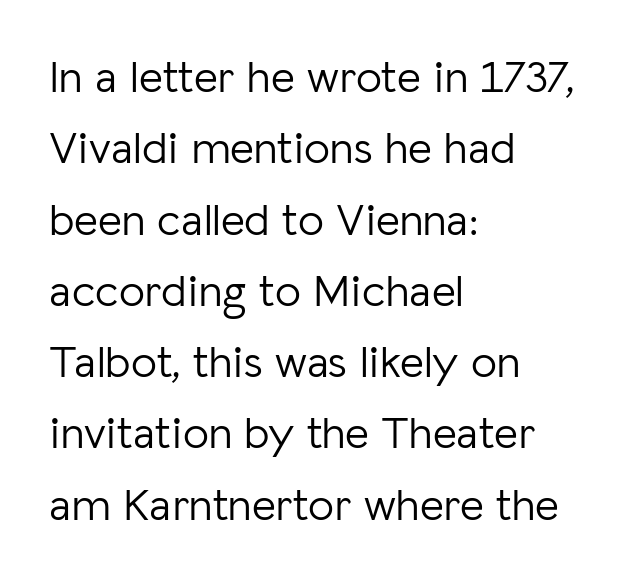
{"serif": "no", "italic": "no", "bold": "no", "weight": "light", "width": "normal", "stroke_contrast": "low", "x_height": "medium", "monospaced": "no", "underline": "no", "align": "left", "line_spacing": "normal", "line_spacing_ratio": 1.55, "letter_spacing": "normal", "letter_spacing_em": 0.0, "glyph_px": 46}
